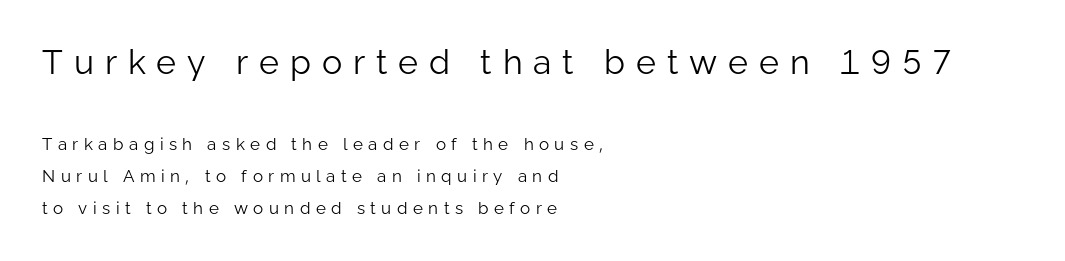
Q: Is the text bold? A: No.
Q: Is the text italic (slanted)? A: No, it is upright.
Q: Is the typeface a serif or a sans-serif typeface? A: Sans-serif.
Q: Is the text underlined? A: No.
Q: How is the paragraph aligned? A: Left-aligned.
Q: Is the spacing between letters normal or unusually wide? A: Unusually wide.
Q: Is the spacing between lines tight, normal or loose? A: Loose.
Q: Which block of text is set in a larger size, the first (top) or the second (bottom)? A: The first (top) one.
Q: Width (condensed, normal, or wide)? A: Normal.
Q: Stroke contrast? A: Low.
Q: x-height? A: Medium.
Q: Monospaced? A: No.
